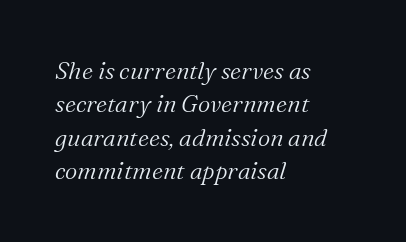
A bare baseline throughout the passage. Leading: standard. Posture: slanted. Caption: multi-line text, flush left, ragged right.
